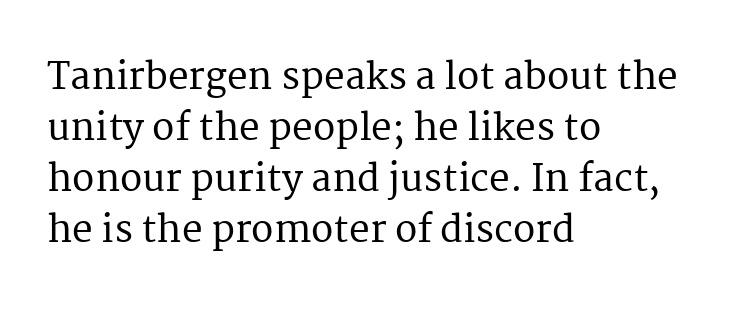
{"serif": "yes", "italic": "no", "width": "normal", "stroke_contrast": "medium", "x_height": "medium", "monospaced": "no", "underline": "no", "align": "left", "line_spacing": "normal", "line_spacing_ratio": 1.38, "letter_spacing": "normal", "letter_spacing_em": 0.0, "glyph_px": 37}
